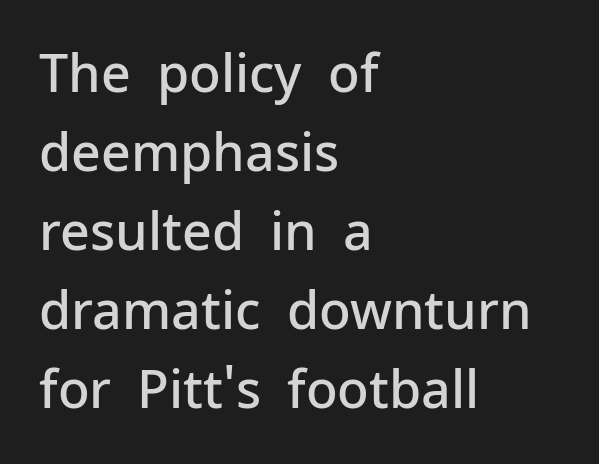
Q: Is the text bold? A: Semi-bold.
Q: Is the text italic (slanted)? A: No, it is upright.
Q: Is the typeface a serif or a sans-serif typeface? A: Sans-serif.
Q: Is the text underlined? A: No.
Q: How is the paragraph aligned? A: Left-aligned.
Q: Is the spacing between letters normal or unusually wide? A: Normal.
Q: Is the spacing between lines tight, normal or loose? A: Normal.
Q: Width (condensed, normal, or wide)? A: Normal.
Q: Stroke contrast? A: Low.
Q: x-height? A: Medium.
Q: Monospaced? A: No.
